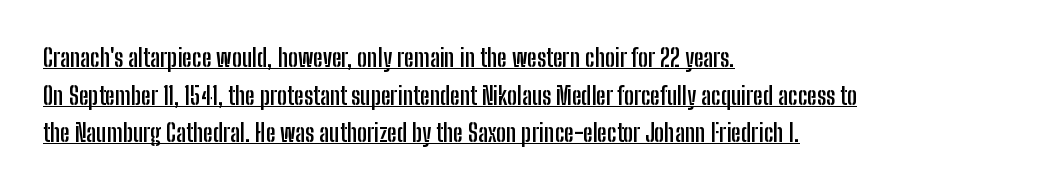
The image shows 24 px bold type, upright; set left-aligned, normal line spacing (1.57x), normal letter spacing, underlined.
